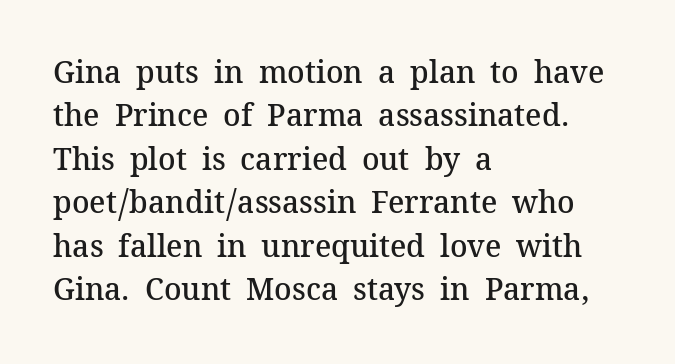
{"serif": "yes", "italic": "no", "bold": "semi", "weight": "semibold", "width": "normal", "stroke_contrast": "medium", "x_height": "medium", "monospaced": "no", "underline": "no", "align": "left", "line_spacing": "normal", "line_spacing_ratio": 1.45, "letter_spacing": "normal", "letter_spacing_em": 0.0, "glyph_px": 30}
